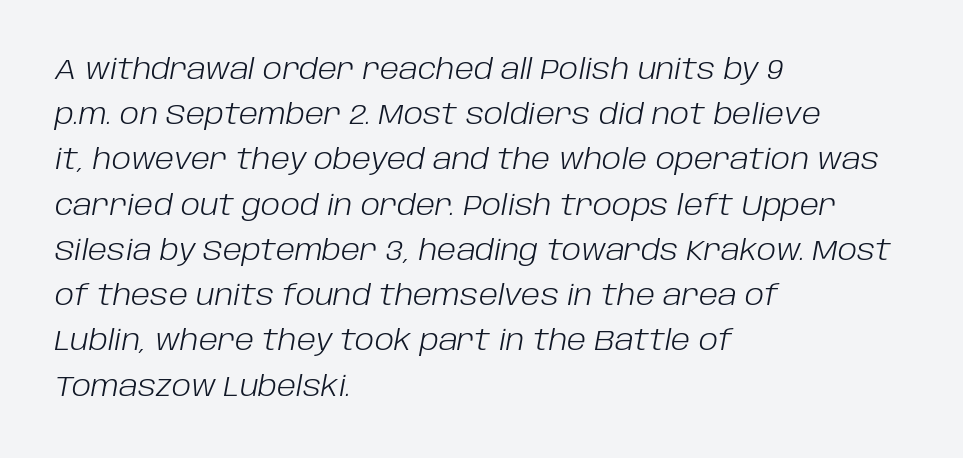
Each new line begins a customary step beneath the previous one. There is no visible air inserted between adjacent glyphs. The letters advance in unequal steps, a hallmark of proportional type. If you drew a line through each stem, it would be angled.
